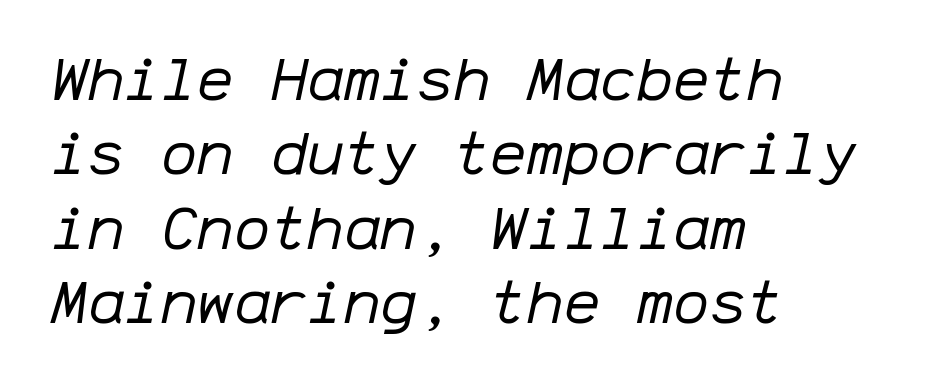
Q: Is the text bold? A: No.
Q: Is the text italic (slanted)? A: Yes, it leans right by about 12 degrees.
Q: Is the text underlined? A: No.
Q: How is the paragraph aligned? A: Left-aligned.
Q: Is the spacing between letters normal or unusually wide? A: Normal.
Q: Width (condensed, normal, or wide)? A: Normal.
Q: Stroke contrast? A: Low.
Q: x-height? A: Medium.
Q: Monospaced? A: Yes.
